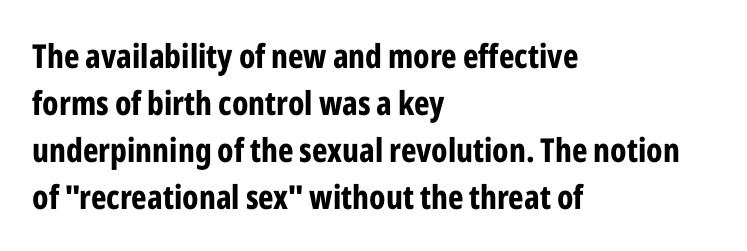
The image shows 33 px bold, condensed sans-serif type, upright; set left-aligned, normal line spacing (1.42x), normal letter spacing, not underlined; low stroke contrast and a medium x-height.
